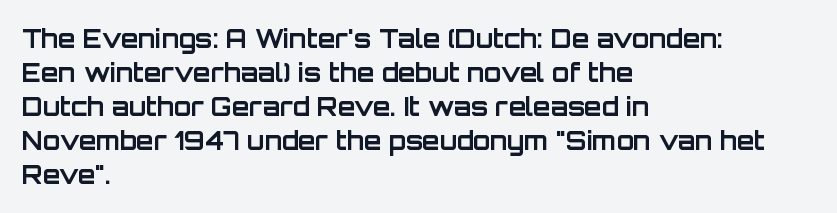
The image shows 25 px bold type, upright; set left-aligned, normal line spacing (1.36x), normal letter spacing, not underlined.
